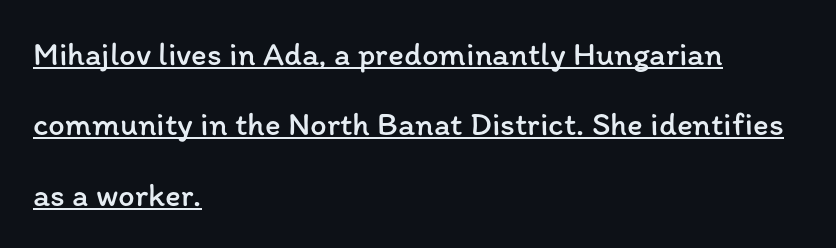
Q: Is the text bold? A: No.
Q: Is the text italic (slanted)? A: No, it is upright.
Q: Is the text underlined? A: Yes.
Q: How is the paragraph aligned? A: Left-aligned.
Q: Is the spacing between letters normal or unusually wide? A: Normal.
Q: Is the spacing between lines tight, normal or loose? A: Loose.
Q: Width (condensed, normal, or wide)? A: Normal.
Q: Stroke contrast? A: Low.
Q: x-height? A: Medium.
Q: Monospaced? A: No.
